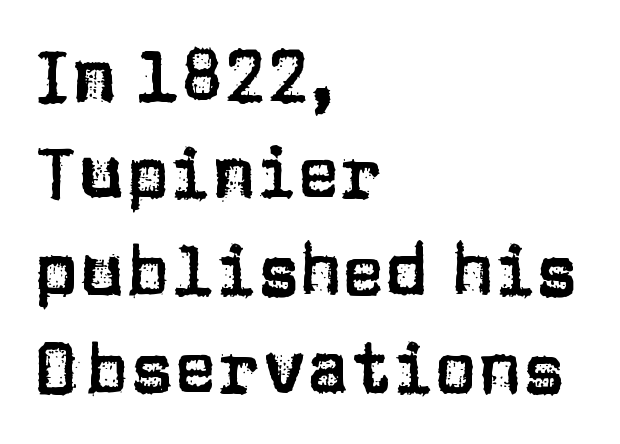
The image shows 72 px sans-serif type, upright; set left-aligned, normal line spacing (1.35x), normal letter spacing, not underlined; low stroke contrast and a large x-height.
